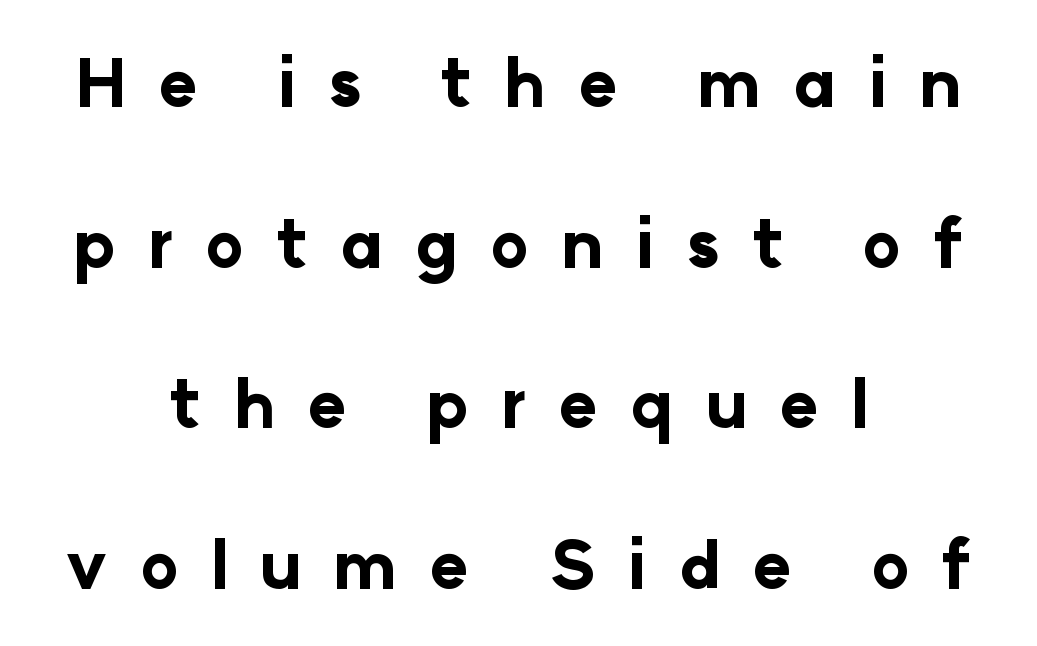
The space beneath each line is pristine and unruled. There is plenty of visible air inserted between adjacent glyphs. Summary of weight: heavy, a full bold. Varying glyph widths throughout — classic text-font behaviour. In CSS terms this would be text-align: center. Typographically, this falls in the sans-serif category.
